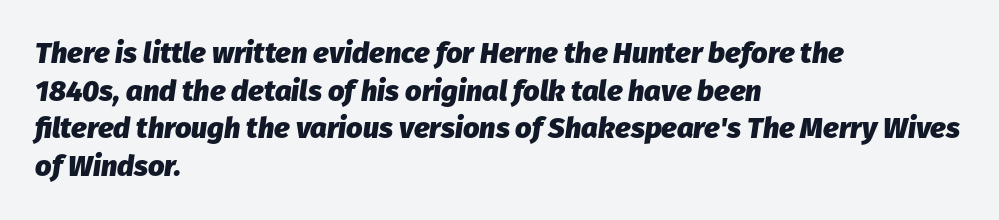
The image shows 29 px heavy type, italic (leaning right); set left-aligned, normal line spacing (1.3x), normal letter spacing, not underlined; low stroke contrast and a medium x-height.
